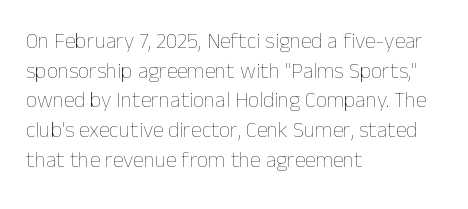
{"italic": "no", "bold": "no", "underline": "no", "align": "left", "line_spacing": "normal", "line_spacing_ratio": 1.35, "letter_spacing": "normal", "letter_spacing_em": 0.0, "glyph_px": 22}
